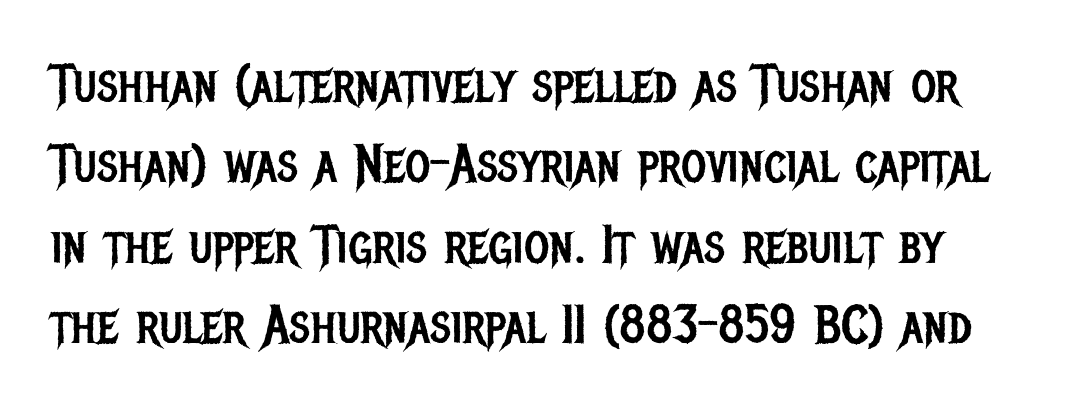
Q: Is the text bold? A: No.
Q: Is the text italic (slanted)? A: No, it is upright.
Q: Is the typeface a serif or a sans-serif typeface? A: Sans-serif.
Q: Is the text underlined? A: No.
Q: Is the spacing between letters normal or unusually wide? A: Normal.
Q: Is the spacing between lines tight, normal or loose? A: Normal.
Q: Width (condensed, normal, or wide)? A: Condensed.
Q: Stroke contrast? A: Low.
Q: x-height? A: Large.
Q: Monospaced? A: No.
